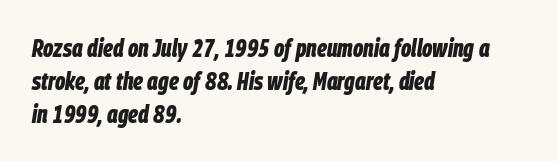
{"italic": "yes", "lean": "right", "slant_degrees": 9, "bold": "yes", "underline": "no", "align": "left", "line_spacing": "normal", "line_spacing_ratio": 1.32, "letter_spacing": "normal", "letter_spacing_em": 0.0, "glyph_px": 25}
